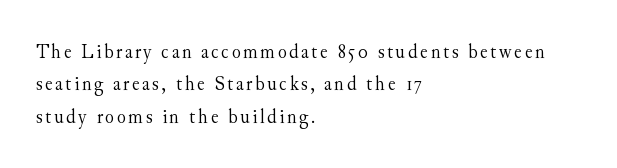
The font's upright variant was chosen for this text. This reads as an unemphasized weight, regular at the heaviest. In CSS terms this would be text-align: left. Line spacing here is normal. Clear beneath every line of the passage.
